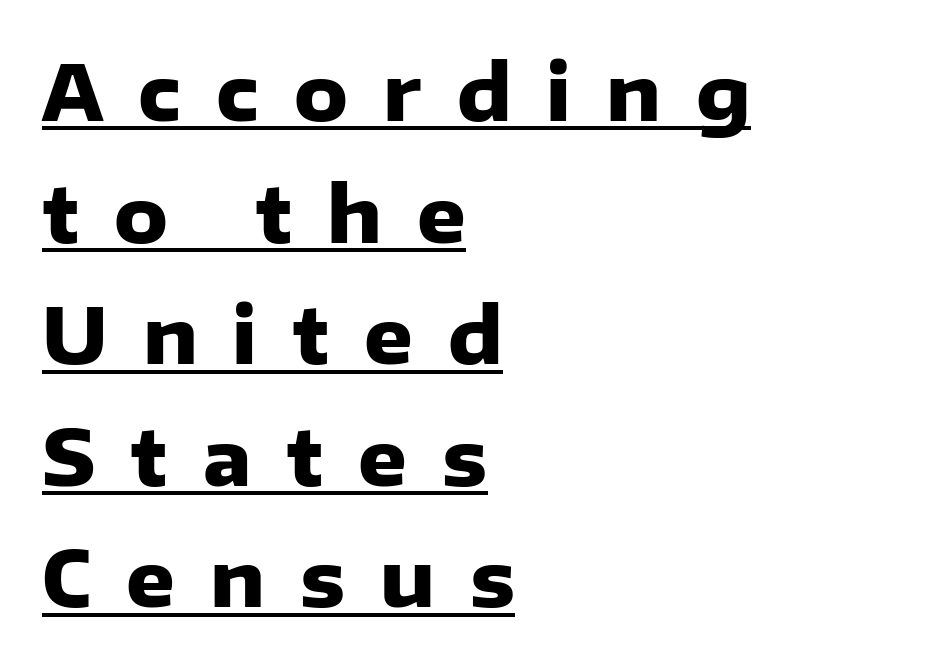
Q: Is the text bold? A: Yes.
Q: Is the text italic (slanted)? A: No, it is upright.
Q: Is the typeface a serif or a sans-serif typeface? A: Sans-serif.
Q: Is the text underlined? A: Yes.
Q: How is the paragraph aligned? A: Left-aligned.
Q: Is the spacing between letters normal or unusually wide? A: Unusually wide.
Q: Is the spacing between lines tight, normal or loose? A: Normal.
Q: Width (condensed, normal, or wide)? A: Normal.
Q: Stroke contrast? A: Low.
Q: x-height? A: Medium.
Q: Monospaced? A: No.
